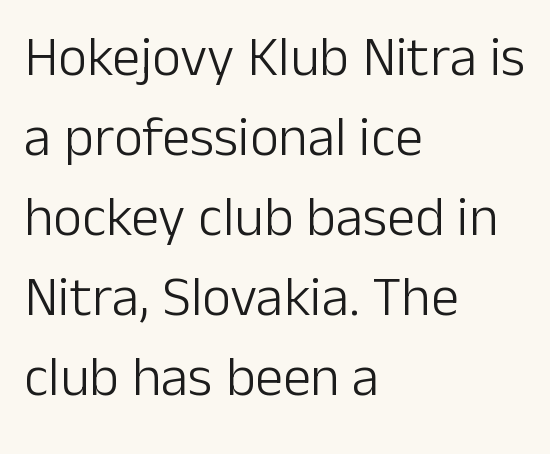
{"serif": "no", "italic": "no", "bold": "no", "weight": "light", "width": "normal", "stroke_contrast": "low", "x_height": "medium", "monospaced": "no", "underline": "no", "align": "left", "line_spacing": "normal", "line_spacing_ratio": 1.43, "letter_spacing": "normal", "letter_spacing_em": 0.0, "glyph_px": 56}
